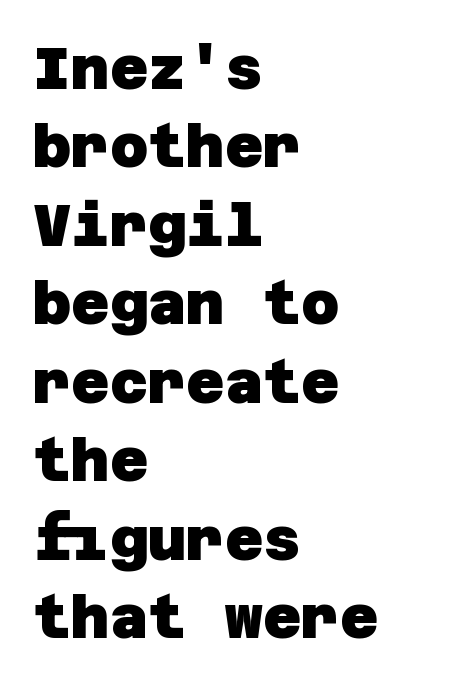
Q: Is the text bold? A: Yes.
Q: Is the typeface a serif or a sans-serif typeface? A: Sans-serif.
Q: Is the text underlined? A: No.
Q: How is the paragraph aligned? A: Left-aligned.
Q: Is the spacing between letters normal or unusually wide? A: Normal.
Q: Is the spacing between lines tight, normal or loose? A: Normal.
Q: Width (condensed, normal, or wide)? A: Normal.
Q: Stroke contrast? A: Low.
Q: x-height? A: Large.
